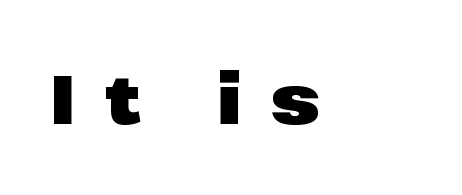
This rendering employs a face without finishing strokes, i.e., a sans-serif. Typographic density is high because the face is bold. Anything drawn beneath the words? Only blank space. If you drew a line through each stem, it would be perfectly vertical. These lines are rendered in a variable-pitch font.
